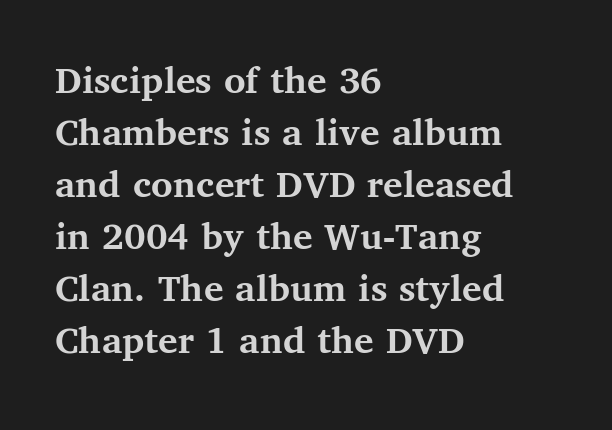
The image shows 41 px semibold serif type, upright; set left-aligned, normal line spacing (1.27x), normal letter spacing, not underlined; medium stroke contrast and a medium x-height.
